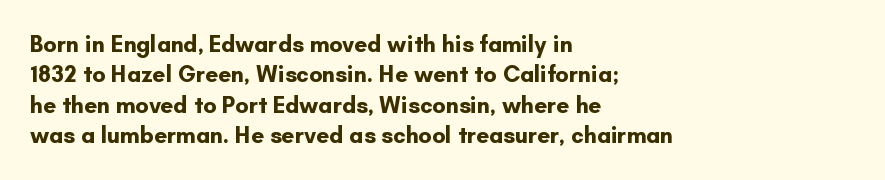
Q: Is the text bold? A: Yes.
Q: Is the text italic (slanted)? A: No, it is upright.
Q: Is the text underlined? A: No.
Q: How is the paragraph aligned? A: Left-aligned.
Q: Is the spacing between letters normal or unusually wide? A: Normal.
Q: Is the spacing between lines tight, normal or loose? A: Normal.
